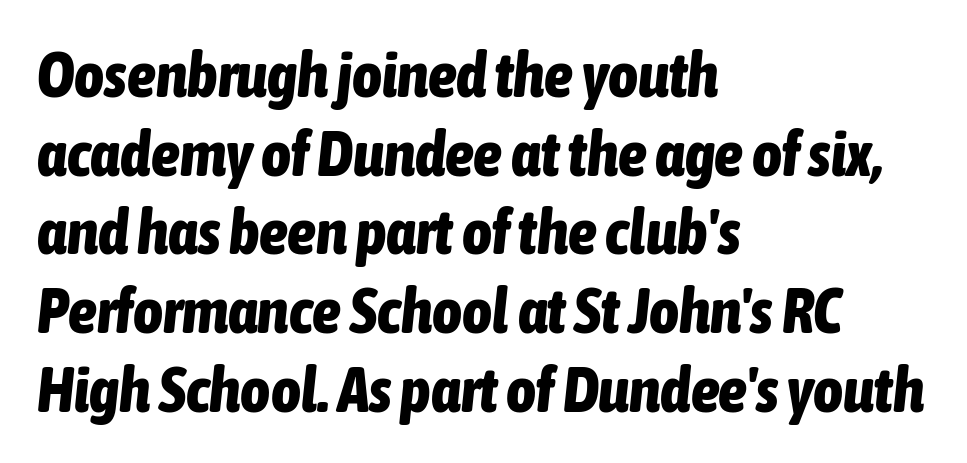
{"italic": "yes", "lean": "right", "slant_degrees": 6, "bold": "yes", "weight": "bold", "width": "condensed", "stroke_contrast": "low", "x_height": "medium", "monospaced": "no", "underline": "no", "align": "left", "line_spacing_ratio": 1.23, "letter_spacing": "normal", "letter_spacing_em": 0.0, "glyph_px": 64}
